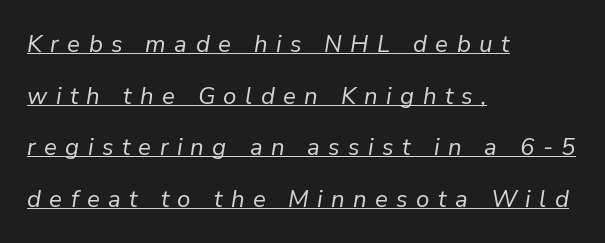
Q: Is the text bold? A: No.
Q: Is the text italic (slanted)? A: Yes, it leans right by about 9 degrees.
Q: Is the text underlined? A: Yes.
Q: How is the paragraph aligned? A: Left-aligned.
Q: Is the spacing between letters normal or unusually wide? A: Unusually wide.
Q: Is the spacing between lines tight, normal or loose? A: Loose.
